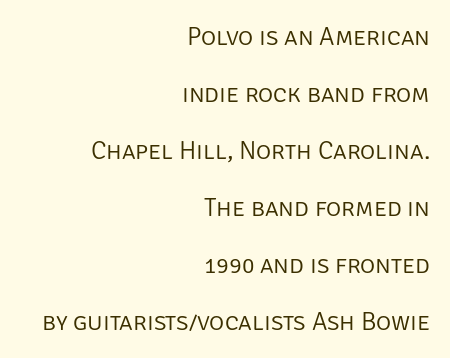
{"italic": "no", "bold": "no", "underline": "no", "align": "right", "line_spacing": "loose", "line_spacing_ratio": 2.19, "letter_spacing": "normal", "letter_spacing_em": 0.0, "glyph_px": 26}
